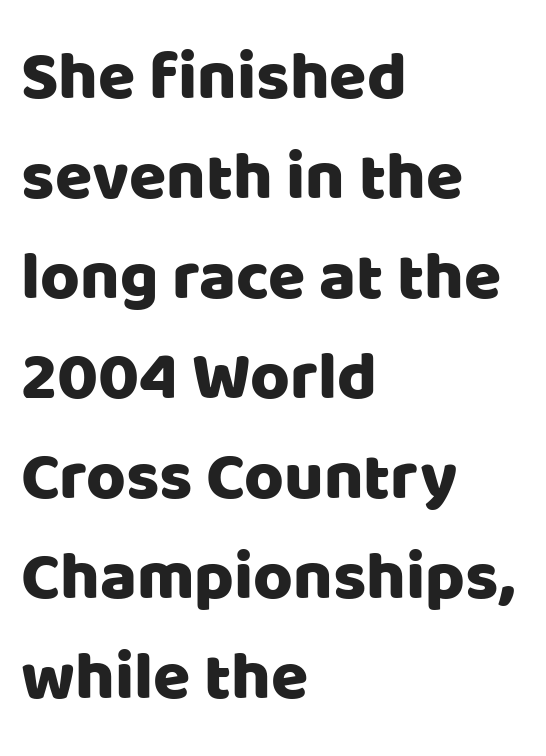
Each letter keeps its own natural width here, so spacing adapts to shape. A clean baseline with only descenders dipping below it. The lines in this sample share a left origin and differ only in where they stop. A typesetter would call this zero additional tracking.
